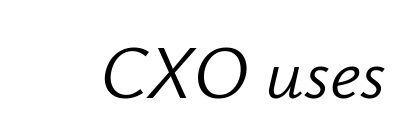
{"italic": "yes", "lean": "right", "slant_degrees": 12, "bold": "no", "weight": "light", "width": "normal", "stroke_contrast": "low", "x_height": "small", "monospaced": "no", "underline": "no", "letter_spacing": "normal", "letter_spacing_em": 0.0, "glyph_px": 76}
